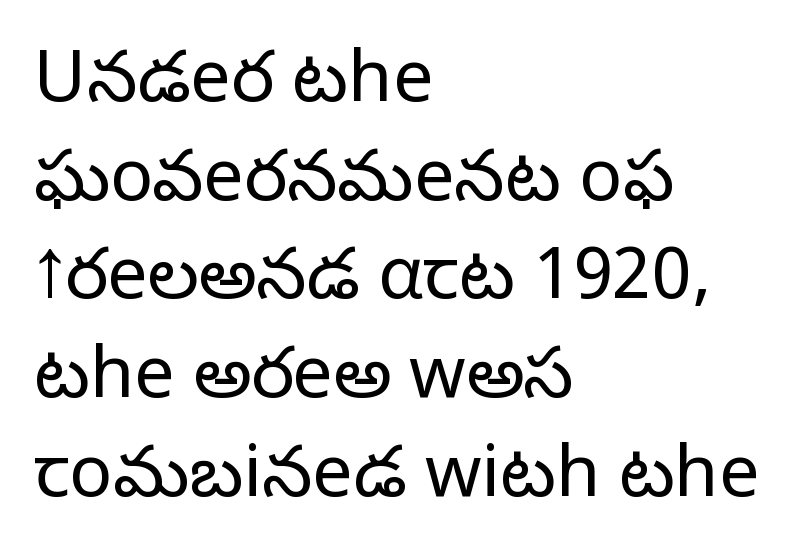
Q: Is the text bold? A: No.
Q: Is the text italic (slanted)? A: No, it is upright.
Q: Is the typeface a serif or a sans-serif typeface? A: Sans-serif.
Q: Is the text underlined? A: No.
Q: How is the paragraph aligned? A: Left-aligned.
Q: Is the spacing between letters normal or unusually wide? A: Normal.
Q: Is the spacing between lines tight, normal or loose? A: Normal.
Q: Width (condensed, normal, or wide)? A: Normal.
Q: Stroke contrast? A: Low.
Q: x-height? A: Medium.
Q: Monospaced? A: No.
